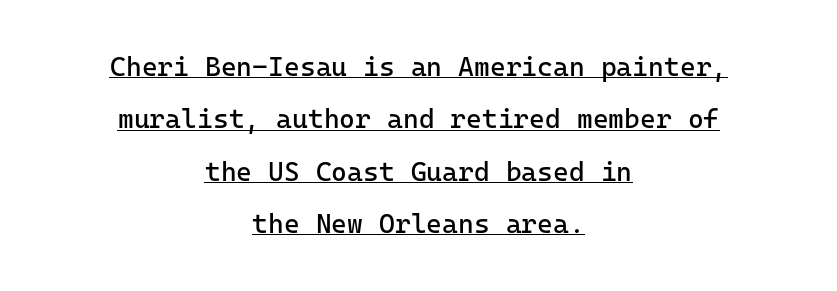
{"italic": "no", "bold": "no", "underline": "yes", "align": "center", "line_spacing": "loose", "line_spacing_ratio": 1.94, "letter_spacing": "normal", "letter_spacing_em": 0.0, "glyph_px": 27}
